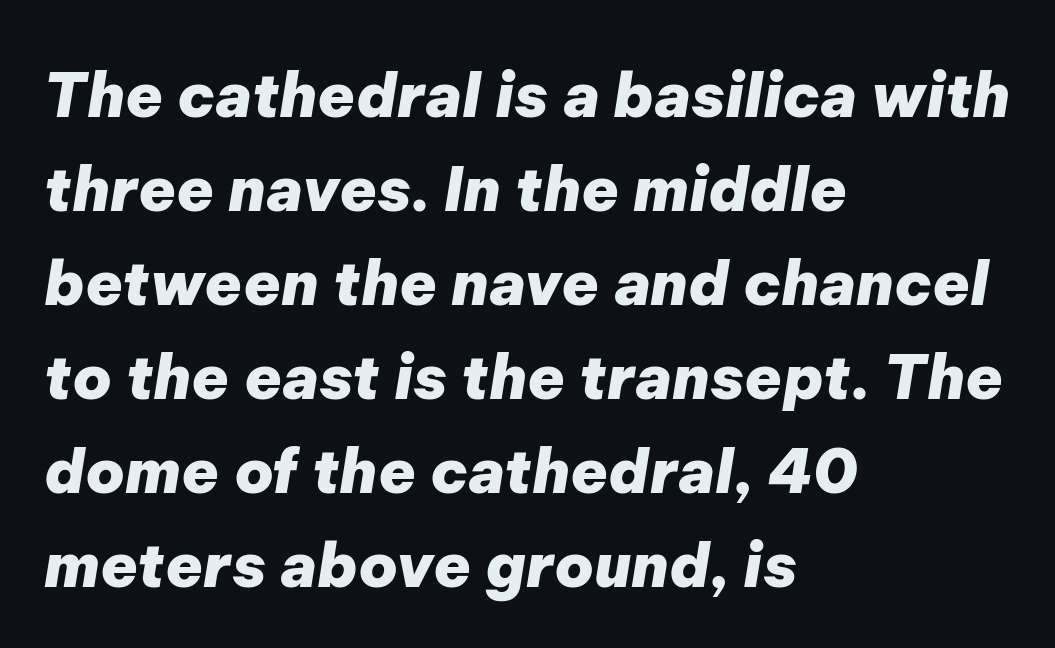
Glyph-to-glyph distance matches everyday printed text. As a designer I'd log this as weight 700, bold. An italicized treatment has been applied to the whole sample. The rendering uses natural spacing where letterforms have individual widths.
